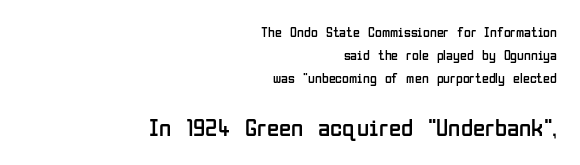
Q: Is the text bold? A: No.
Q: Is the text italic (slanted)? A: No, it is upright.
Q: Is the text underlined? A: No.
Q: How is the paragraph aligned? A: Right-aligned.
Q: Is the spacing between letters normal or unusually wide? A: Normal.
Q: Is the spacing between lines tight, normal or loose? A: Normal.
Q: Which block of text is set in a larger size, the first (top) or the second (bottom)? A: The second (bottom) one.
